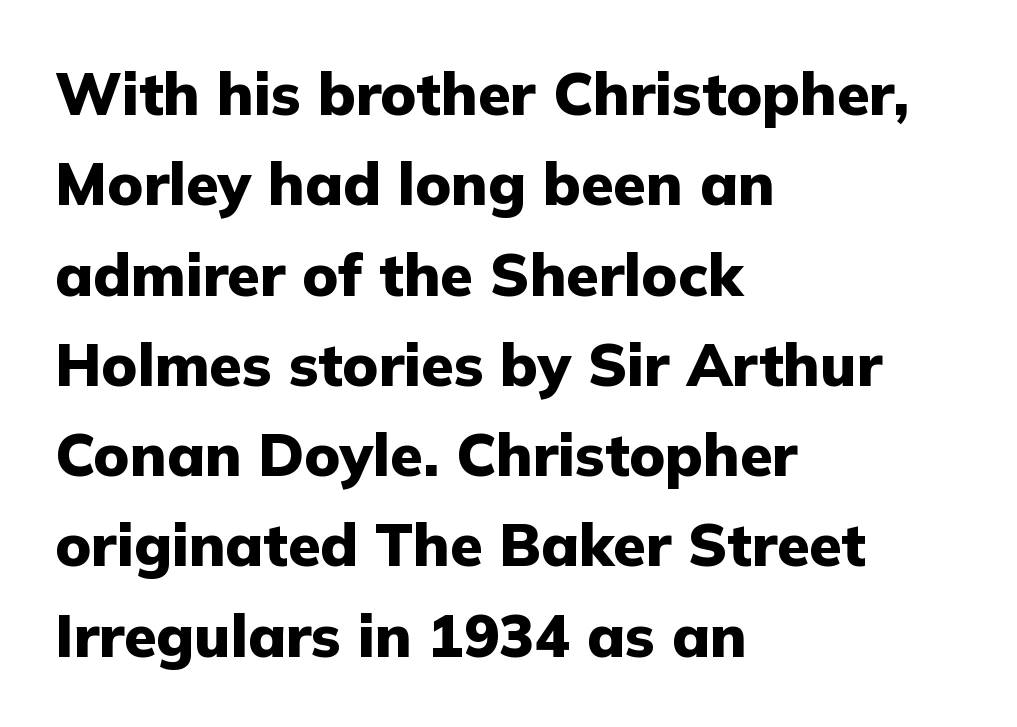
{"serif": "no", "italic": "no", "bold": "yes", "weight": "heavy", "width": "normal", "stroke_contrast": "low", "x_height": "medium", "monospaced": "no", "underline": "no", "align": "left", "line_spacing": "normal", "line_spacing_ratio": 1.53, "letter_spacing": "normal", "letter_spacing_em": 0.0, "glyph_px": 59}
